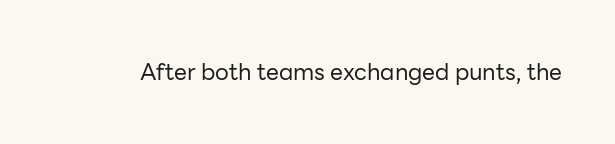
The image shows 23 px text type, upright; set normal letter spacing, not underlined.
